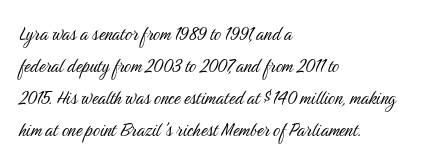
Weight: in the light-to-regular range. These lines keep a tight, regular rhythm from letter to letter. Any mark beneath the type? The region is blank. Left-aligned paragraph, ragged on the right. Honestly, the row spacing looks completely unremarkable.
